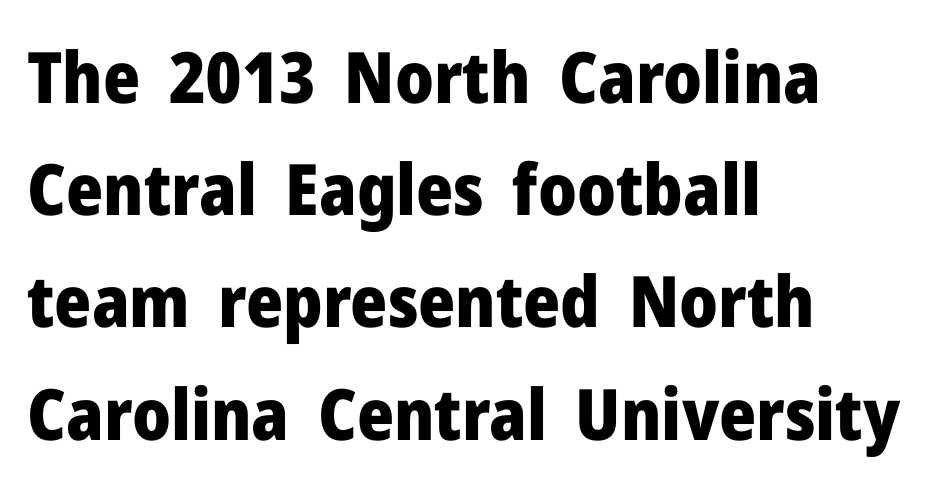
The image shows 71 px heavy sans-serif type, upright; set left-aligned, normal line spacing (1.58x), normal letter spacing, not underlined; low stroke contrast and a medium x-height.
